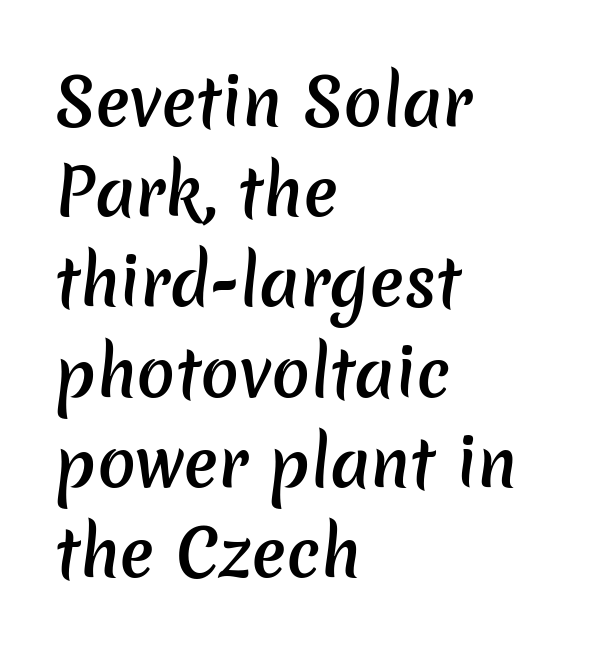
The image shows 64 px semibold sans-serif type; set left-aligned, normal line spacing (1.41x), normal letter spacing, not underlined; low stroke contrast and a medium x-height.
